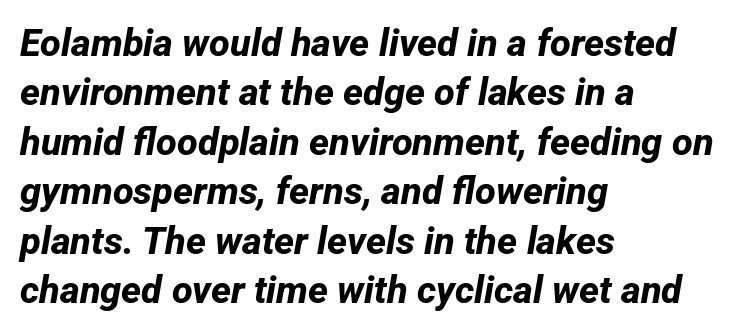
{"serif": "no", "bold": "yes", "weight": "bold", "width": "normal", "stroke_contrast": "low", "x_height": "medium", "monospaced": "no", "underline": "no", "align": "left", "line_spacing": "normal", "line_spacing_ratio": 1.3, "letter_spacing": "normal", "letter_spacing_em": 0.0, "glyph_px": 38}
